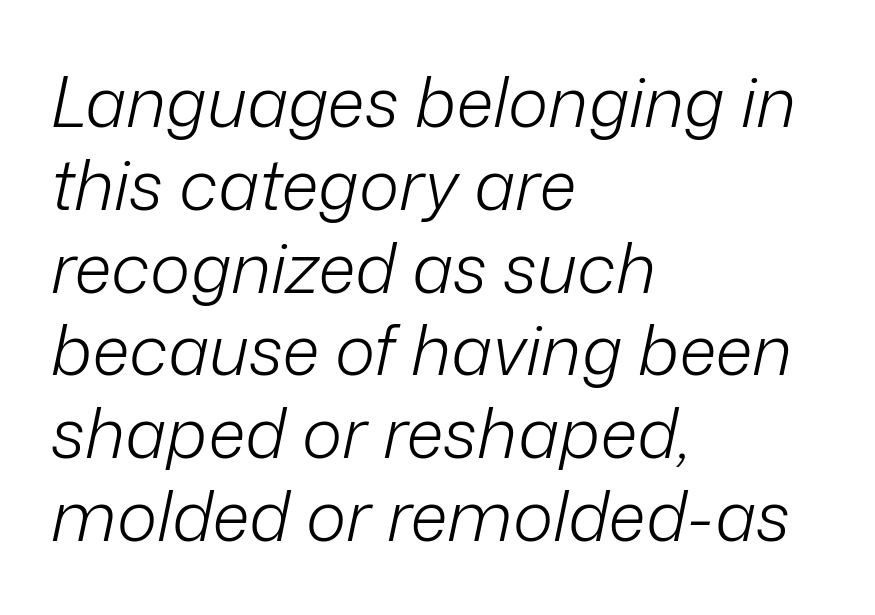
{"italic": "yes", "lean": "right", "slant_degrees": 12, "bold": "no", "weight": "light", "width": "normal", "stroke_contrast": "low", "x_height": "medium", "monospaced": "no", "underline": "no", "align": "left", "line_spacing_ratio": 1.2, "letter_spacing": "normal", "letter_spacing_em": 0.0, "glyph_px": 69}
